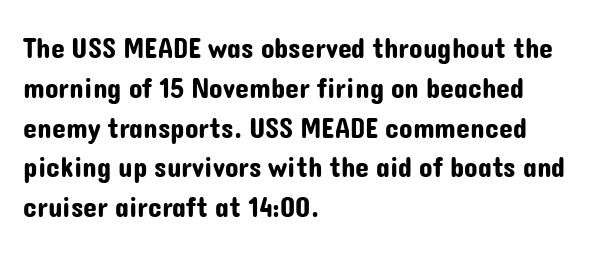
The image shows 28 px sans-serif type, upright; set left-aligned, normal line spacing (1.42x), normal letter spacing, not underlined; low stroke contrast and a medium x-height.
